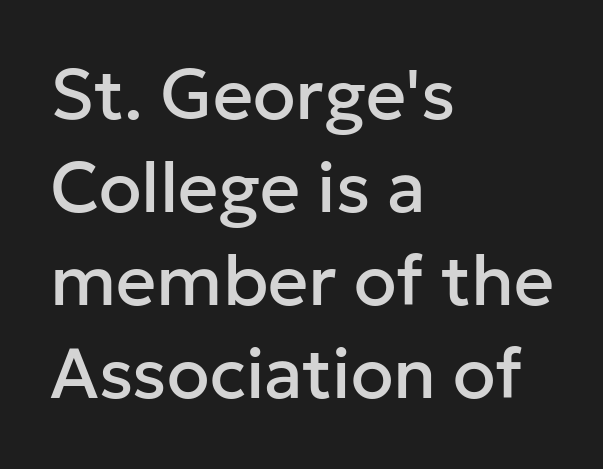
The image shows 70 px sans-serif type, upright; set left-aligned, normal line spacing (1.33x), normal letter spacing, not underlined; low stroke contrast and a medium x-height.
